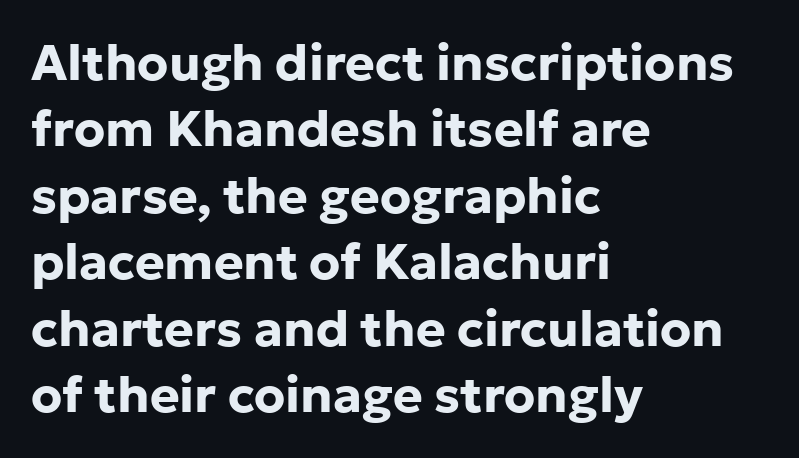
Q: Is the text bold? A: Yes.
Q: Is the text italic (slanted)? A: No, it is upright.
Q: Is the typeface a serif or a sans-serif typeface? A: Sans-serif.
Q: Is the text underlined? A: No.
Q: How is the paragraph aligned? A: Left-aligned.
Q: Is the spacing between letters normal or unusually wide? A: Normal.
Q: Is the spacing between lines tight, normal or loose? A: Normal.
Q: Width (condensed, normal, or wide)? A: Normal.
Q: Stroke contrast? A: Low.
Q: x-height? A: Medium.
Q: Monospaced? A: No.
